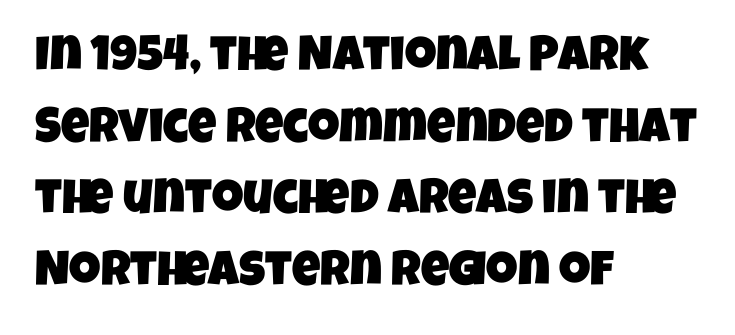
Q: Is the typeface a serif or a sans-serif typeface? A: Sans-serif.
Q: Is the text underlined? A: No.
Q: How is the paragraph aligned? A: Left-aligned.
Q: Is the spacing between letters normal or unusually wide? A: Normal.
Q: Is the spacing between lines tight, normal or loose? A: Normal.
Q: Width (condensed, normal, or wide)? A: Condensed.
Q: Stroke contrast? A: Low.
Q: x-height? A: Large.
Q: Monospaced? A: No.
